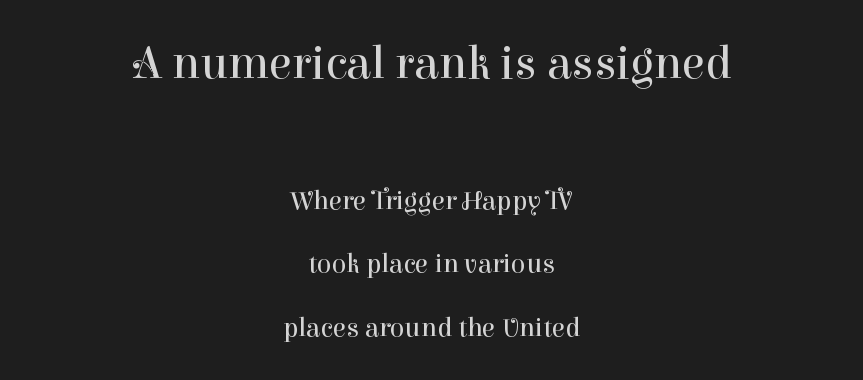
Q: Is the text bold? A: No.
Q: Is the text italic (slanted)? A: No, it is upright.
Q: Is the typeface a serif or a sans-serif typeface? A: Serif.
Q: Is the text underlined? A: No.
Q: How is the paragraph aligned? A: Centered.
Q: Is the spacing between letters normal or unusually wide? A: Normal.
Q: Is the spacing between lines tight, normal or loose? A: Loose.
Q: Which block of text is set in a larger size, the first (top) or the second (bottom)? A: The first (top) one.
Q: Width (condensed, normal, or wide)? A: Normal.
Q: Stroke contrast? A: High.
Q: x-height? A: Medium.
Q: Monospaced? A: No.
